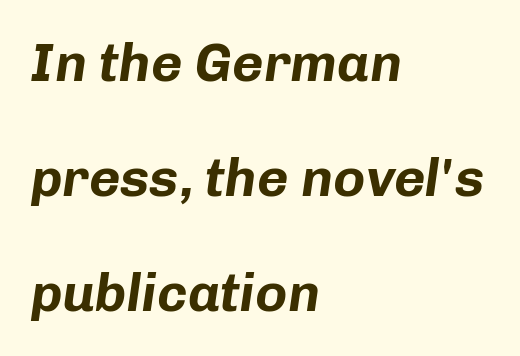
Emphasis-style slanted type is in use. Line beginnings align vertically; line endings do not. Characters follow at the spacing the type designer built in. Underline: absent. The passage shown is emphatically bold. Varying glyph widths throughout — classic text-font behaviour.
